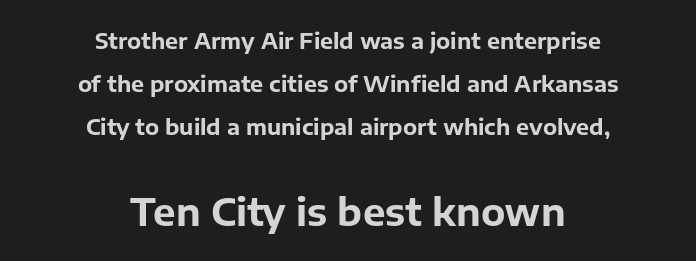
{"serif": "no", "italic": "no", "bold": "yes", "weight": "bold", "width": "normal", "stroke_contrast": "low", "x_height": "medium", "monospaced": "no", "underline": "no", "align": "center", "line_spacing": "loose", "line_spacing_ratio": 1.96, "letter_spacing": "normal", "letter_spacing_em": 0.0, "larger_block": "second", "size_ratio": 1.73, "glyph_px": 38}
